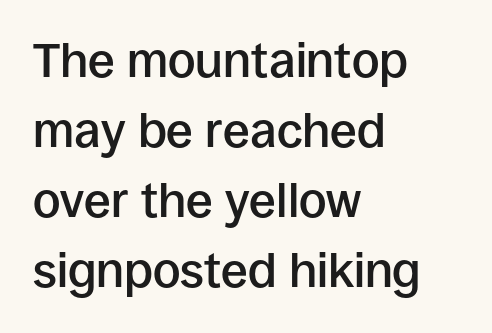
Q: Is the text bold? A: Semi-bold.
Q: Is the text italic (slanted)? A: No, it is upright.
Q: Is the typeface a serif or a sans-serif typeface? A: Sans-serif.
Q: Is the text underlined? A: No.
Q: How is the paragraph aligned? A: Left-aligned.
Q: Is the spacing between letters normal or unusually wide? A: Normal.
Q: Is the spacing between lines tight, normal or loose? A: Normal.
Q: Width (condensed, normal, or wide)? A: Normal.
Q: Stroke contrast? A: Low.
Q: x-height? A: Large.
Q: Monospaced? A: No.
